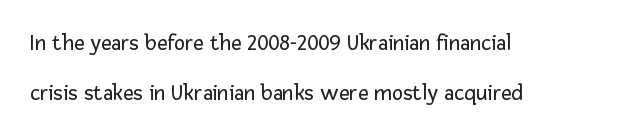
No chunkiness to these letters — they're not bold. Compared with typical body copy, the letter spacing here is the same. Quick note: underline off. The lines are spread far apart with generous leading. These lines are set flush left with a ragged right edge.
